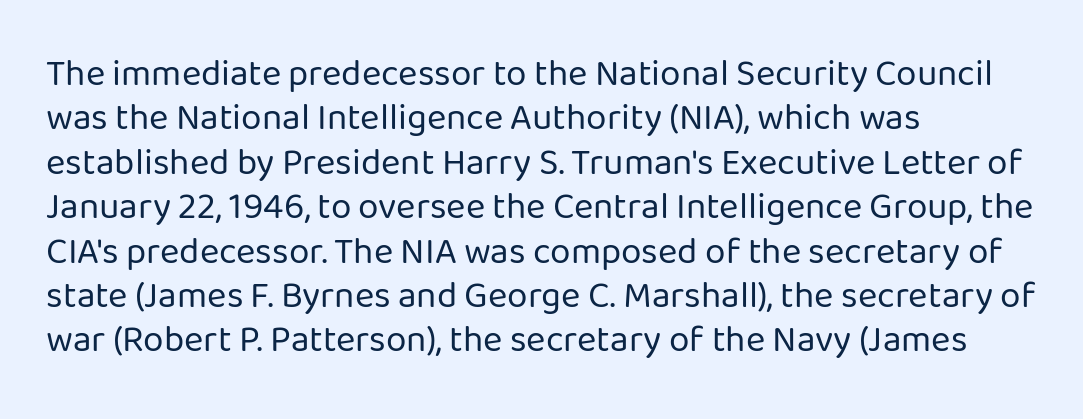
{"serif": "no", "italic": "no", "bold": "no", "weight": "regular", "width": "normal", "stroke_contrast": "low", "x_height": "medium", "monospaced": "no", "underline": "no", "align": "left", "line_spacing_ratio": 1.2, "letter_spacing": "normal", "letter_spacing_em": 0.0, "glyph_px": 37}
